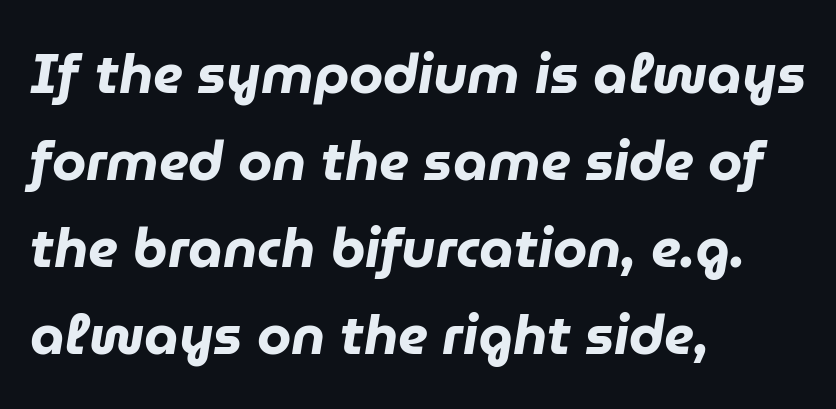
Q: Is the text bold? A: Yes.
Q: Is the text italic (slanted)? A: Yes, it leans right by about 9 degrees.
Q: Is the text underlined? A: No.
Q: How is the paragraph aligned? A: Left-aligned.
Q: Is the spacing between letters normal or unusually wide? A: Normal.
Q: Is the spacing between lines tight, normal or loose? A: Normal.
Q: Width (condensed, normal, or wide)? A: Normal.
Q: Stroke contrast? A: Low.
Q: x-height? A: Medium.
Q: Monospaced? A: No.
